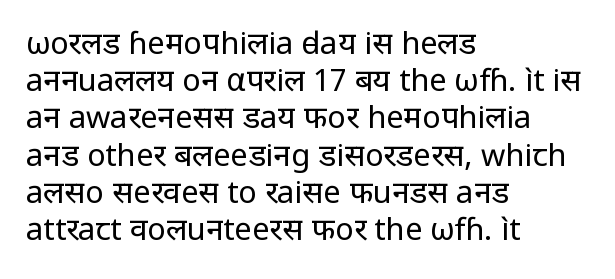
The image shows 31 px regular-weight sans-serif type, upright; set left-aligned, line spacing 1.2x, normal letter spacing, not underlined; low stroke contrast and a medium x-height.
